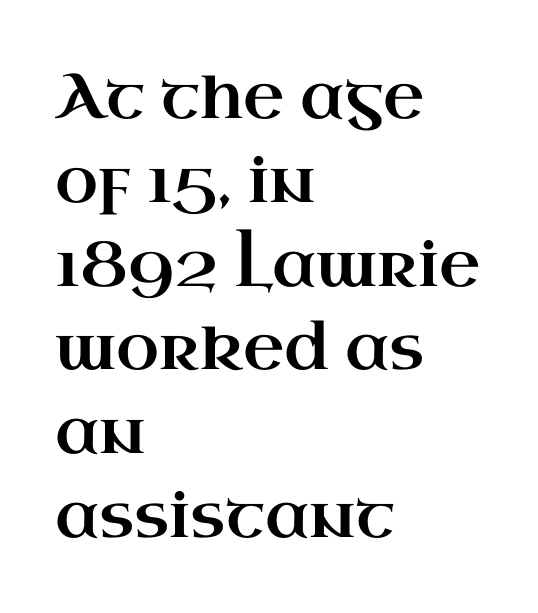
{"serif": "yes", "italic": "no", "width": "wide", "stroke_contrast": "high", "x_height": "small", "monospaced": "no", "underline": "no", "align": "left", "line_spacing": "normal", "line_spacing_ratio": 1.33, "letter_spacing": "normal", "letter_spacing_em": 0.0, "glyph_px": 63}
